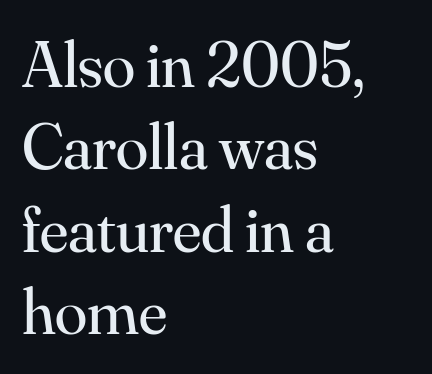
Does the type have serifs? Yes, each stem ends in a small foot. Lines of text with bare space underneath. Where is the straight margin? On the left. This sample uses plain, unmodified letter spacing.
